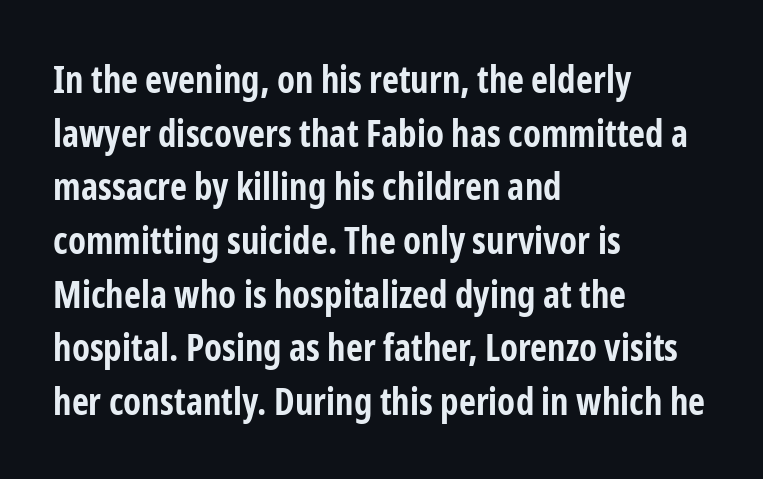
Which margin do the lines hug? The left one — the right edge is uneven. Unlike italic type, these characters show no tilt at all. The space between consecutive lines is moderate. Observe the ordinary spacing: letters are neighbours, not strangers. These lines are rendered in a variable-pitch font. The text was rendered using a sans face with plain stroke endings.
